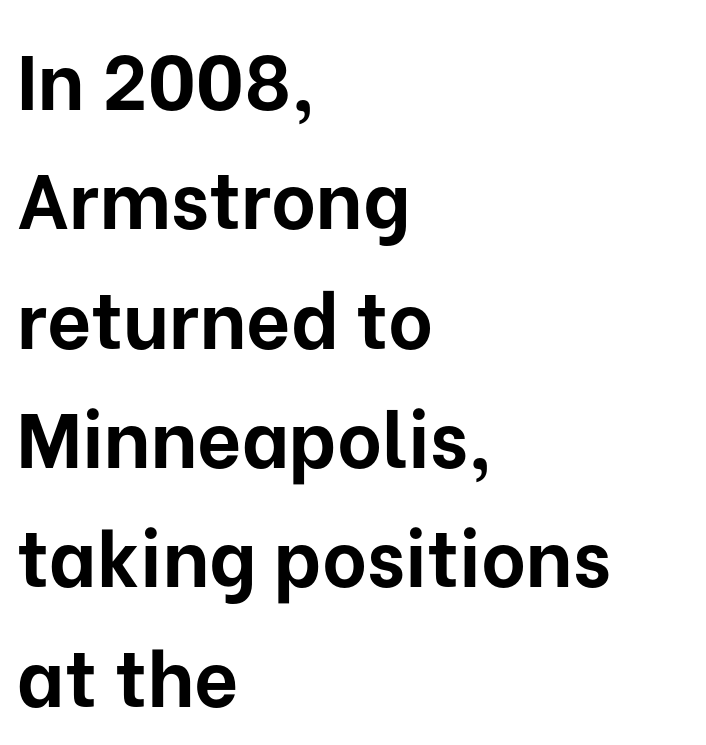
Q: Is the text bold? A: Yes.
Q: Is the text italic (slanted)? A: No, it is upright.
Q: Is the typeface a serif or a sans-serif typeface? A: Sans-serif.
Q: Is the text underlined? A: No.
Q: How is the paragraph aligned? A: Left-aligned.
Q: Is the spacing between letters normal or unusually wide? A: Normal.
Q: Is the spacing between lines tight, normal or loose? A: Normal.
Q: Width (condensed, normal, or wide)? A: Normal.
Q: Stroke contrast? A: Low.
Q: x-height? A: Medium.
Q: Monospaced? A: No.
